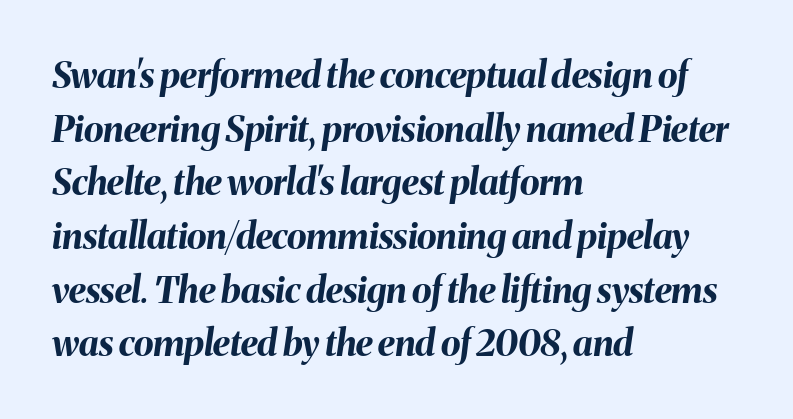
The image shows 36 px bold type, italic (leaning right); set left-aligned, normal line spacing (1.49x), normal letter spacing, not underlined; medium stroke contrast and a medium x-height.
